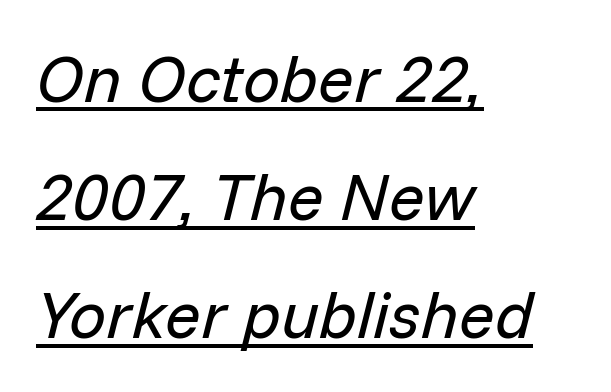
The image shows 66 px regular-weight type, italic (leaning right); set left-aligned, line spacing 1.79x, normal letter spacing, underlined; low stroke contrast and a medium x-height.
